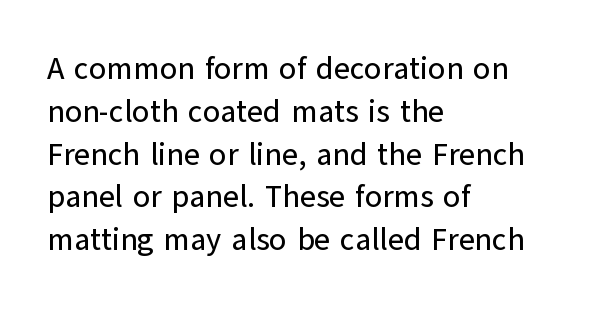
The lines sit at an ordinary, default distance from one another. Alignment: flush left. You could call the tracking neutral — neither tight nor loose. Every character sits straight up, as roman type does.
